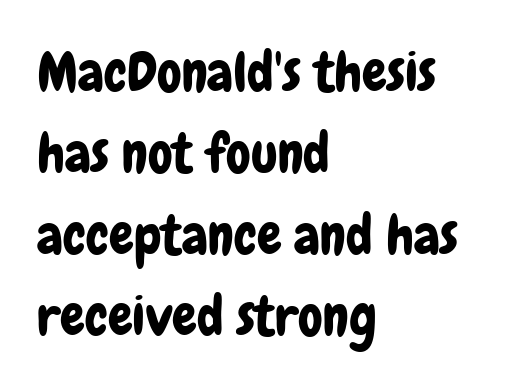
{"serif": "no", "italic": "no", "width": "condensed", "stroke_contrast": "low", "x_height": "medium", "monospaced": "no", "underline": "no", "align": "left", "line_spacing": "normal", "line_spacing_ratio": 1.48, "letter_spacing": "normal", "letter_spacing_em": 0.0, "glyph_px": 55}
